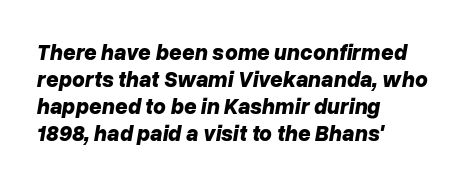
An italicized treatment has been applied to the whole sample. A classic flush-left, rag-right setting is used for this passage. Weight check: bold — yes, fully. Descenders hang freely into open space. The face used here is rendered with its standard letterfit.
